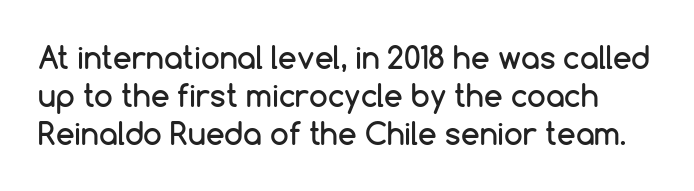
{"serif": "no", "italic": "no", "width": "normal", "stroke_contrast": "low", "x_height": "medium", "monospaced": "no", "underline": "no", "line_spacing": "normal", "line_spacing_ratio": 1.26, "letter_spacing": "normal", "letter_spacing_em": 0.0, "glyph_px": 30}
